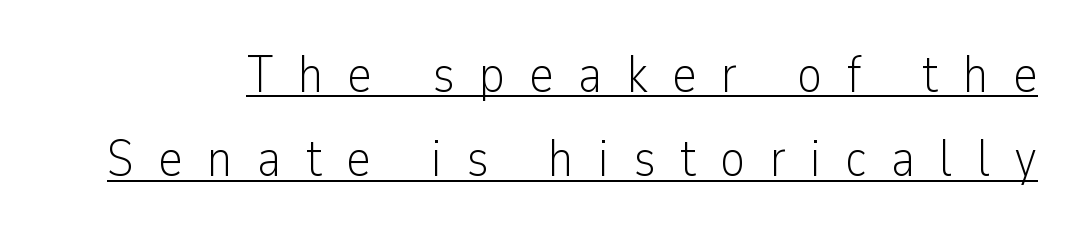
The image shows 52 px light, condensed sans-serif type, upright; set normal line spacing (1.62x), unusually wide letter spacing (+0.47 em), underlined; low stroke contrast and a medium x-height.
